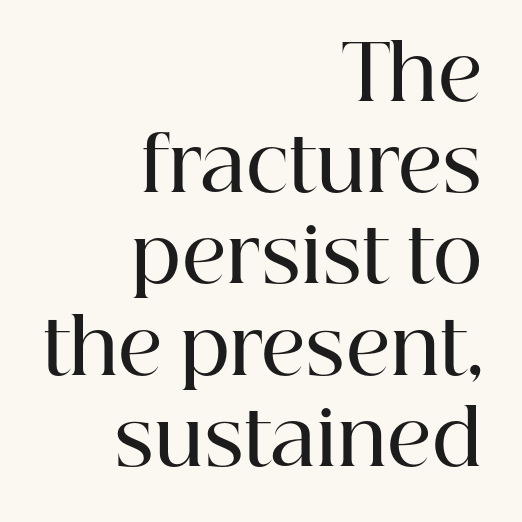
Q: Is the text bold? A: Semi-bold.
Q: Is the text italic (slanted)? A: No, it is upright.
Q: Is the typeface a serif or a sans-serif typeface? A: Serif.
Q: Is the text underlined? A: No.
Q: How is the paragraph aligned? A: Right-aligned.
Q: Is the spacing between letters normal or unusually wide? A: Normal.
Q: Width (condensed, normal, or wide)? A: Normal.
Q: Stroke contrast? A: High.
Q: x-height? A: Medium.
Q: Monospaced? A: No.
